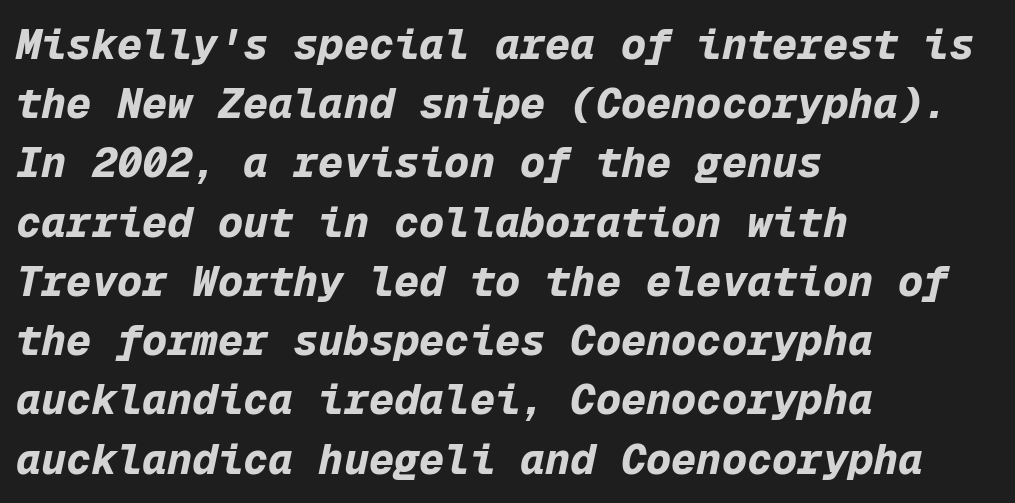
The image shows 42 px bold type, italic (leaning right), monospaced; set left-aligned, normal line spacing (1.41x), normal letter spacing, not underlined; low stroke contrast and a medium x-height.
